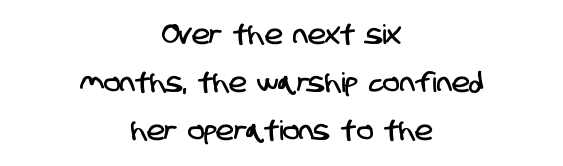
The image shows 27 px text type; set centered, line spacing 1.77x, normal letter spacing, not underlined.
